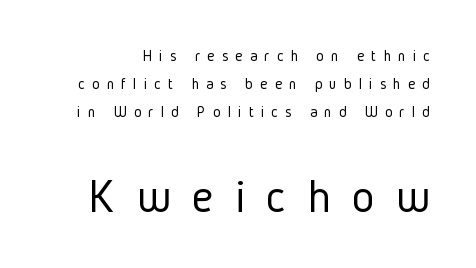
{"serif": "no", "italic": "no", "bold": "no", "weight": "light", "width": "condensed", "stroke_contrast": "low", "x_height": "medium", "monospaced": "no", "underline": "no", "line_spacing_ratio": 1.76, "letter_spacing": "wide", "letter_spacing_em": 0.45, "larger_block": "second", "size_ratio": 3.0, "glyph_px": 48}
